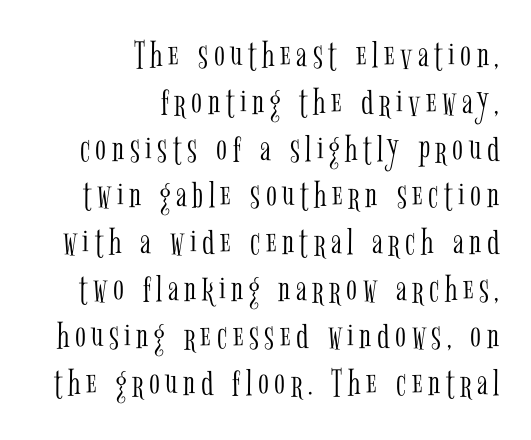
The typography opts for an upright posture over an oblique one. The words here are not underlined. Typographically, this falls in the serif category. Short and long lines alike share a common ending point at right. These glyphs show unthickened strokes, regular width or finer.
